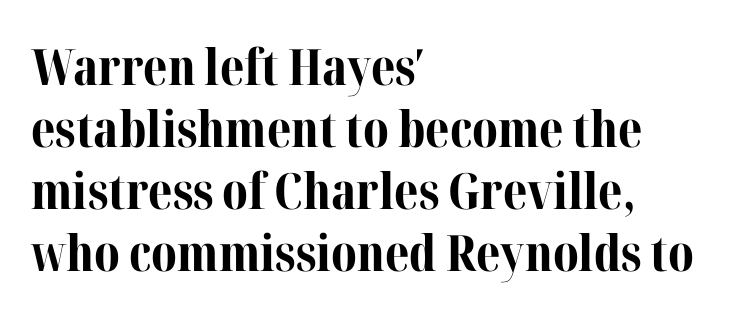
{"serif": "yes", "italic": "no", "bold": "yes", "weight": "bold", "width": "normal", "stroke_contrast": "medium", "x_height": "medium", "monospaced": "no", "underline": "no", "align": "left", "line_spacing_ratio": 1.24, "letter_spacing": "normal", "letter_spacing_em": 0.0, "glyph_px": 50}
